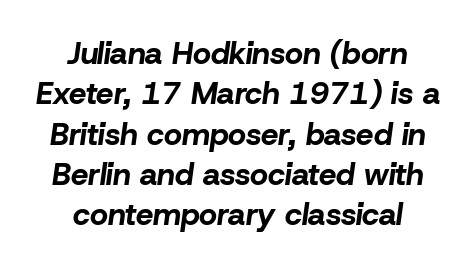
The setting favours the middle, as headings and verse often do. Vertical spacing — default. The gap between lines stays unmarked. Typesetter's note: full bold, strokes at maximum text heaviness. Nothing unusual about the tracking: characters are spaced as the font intends.
